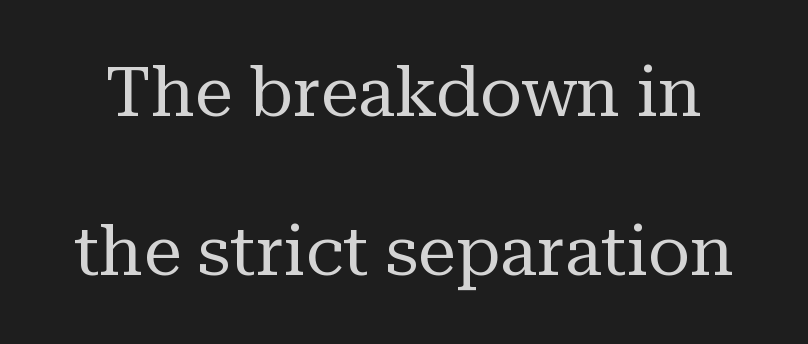
Q: Is the text bold? A: No.
Q: Is the text italic (slanted)? A: No, it is upright.
Q: Is the typeface a serif or a sans-serif typeface? A: Serif.
Q: Is the text underlined? A: No.
Q: Is the spacing between letters normal or unusually wide? A: Normal.
Q: Is the spacing between lines tight, normal or loose? A: Loose.
Q: Width (condensed, normal, or wide)? A: Normal.
Q: Stroke contrast? A: Medium.
Q: x-height? A: Medium.
Q: Monospaced? A: No.
